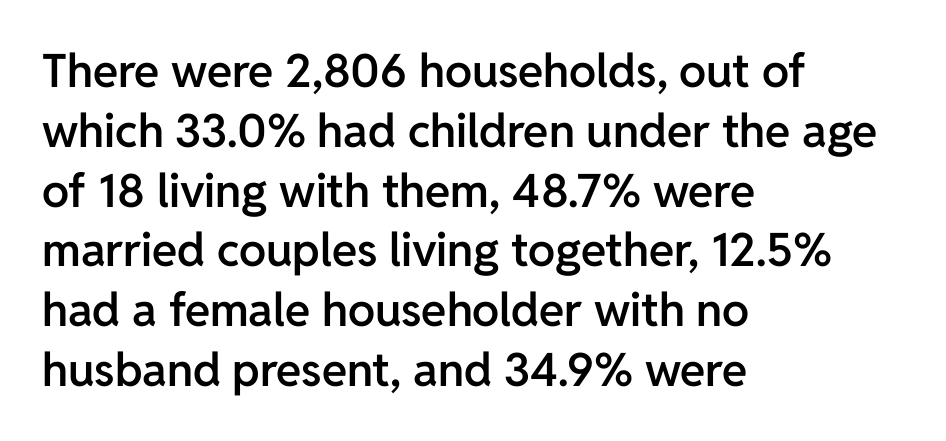
Looks like regular typesetting: each glyph gets only the width it needs. In terms of weight, the rendering is demibold, just under bold. The glyphs are unaccompanied by any horizontal stroke below them. Look at the tracking — it's just the regular setting, nothing added. If you drew a line through each stem, it would be perfectly vertical. To sum up the face: it is a sans, with no serifs.
